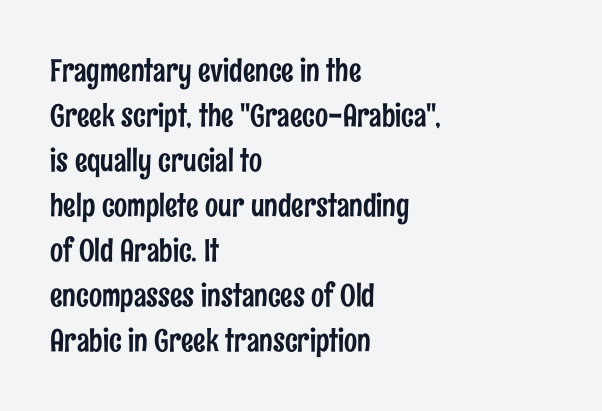
Q: Is the text italic (slanted)? A: No, it is upright.
Q: Is the typeface a serif or a sans-serif typeface? A: Sans-serif.
Q: Is the text underlined? A: No.
Q: How is the paragraph aligned? A: Left-aligned.
Q: Is the spacing between letters normal or unusually wide? A: Normal.
Q: Is the spacing between lines tight, normal or loose? A: Normal.
Q: Width (condensed, normal, or wide)? A: Condensed.
Q: Stroke contrast? A: Low.
Q: x-height? A: Medium.
Q: Monospaced? A: No.
